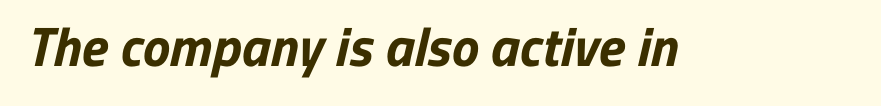
Observe the ordinary spacing: letters are neighbours, not strangers. Typographic density is high because the face is bold. The passage shown is typed in a proportional face where columns would drift. This rendering features lettering with no underline. The text was rendered using a sans face with plain stroke endings.
